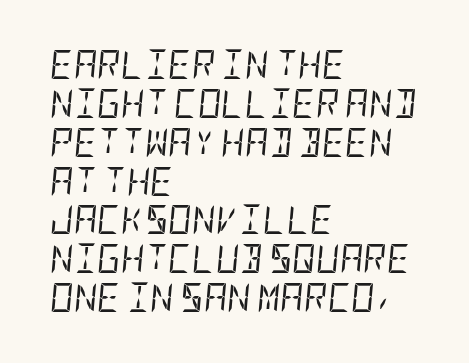
{"italic": "yes", "lean": "right", "slant_degrees": 5, "bold": "no", "weight": "regular", "width": "condensed", "stroke_contrast": "low", "x_height": "large", "underline": "no", "align": "left", "line_spacing": "normal", "line_spacing_ratio": 1.34, "letter_spacing": "normal", "letter_spacing_em": 0.0, "glyph_px": 29}
